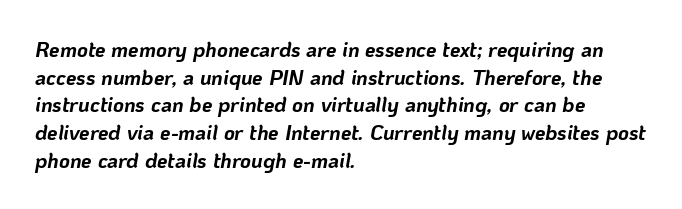
{"italic": "yes", "lean": "right", "slant_degrees": 10, "bold": "yes", "underline": "no", "align": "left", "line_spacing": "normal", "line_spacing_ratio": 1.32, "letter_spacing": "normal", "letter_spacing_em": 0.0, "glyph_px": 21}
